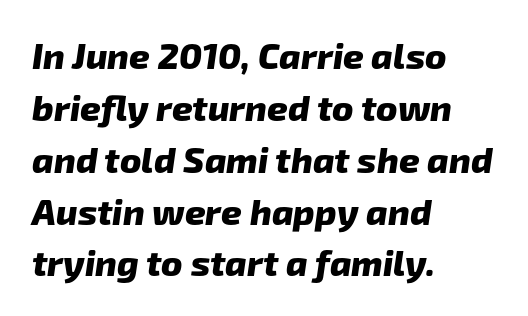
Default kerning and tracking; the words read as compact shapes. Typographic density is high because the face is bold. Line spacing here is normal. Examine the stroke ends and you'll find no serifs.
